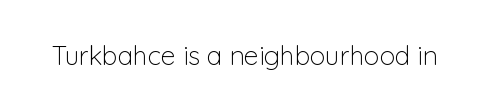
A roman cut, with each character standing at attention. Decoration check: the copy has no underline. The gaps between neighbouring characters are ordinary and unremarkable. Bold? No — there's no thickening of the strokes.
